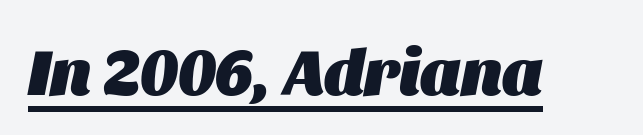
The image shows 65 px heavy type, italic (leaning right); set normal letter spacing, underlined; medium stroke contrast and a large x-height.
